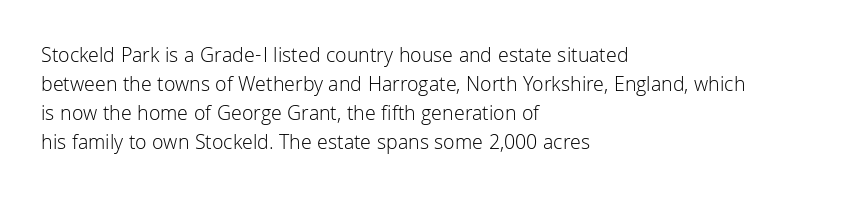
{"italic": "no", "bold": "no", "underline": "no", "align": "left", "line_spacing": "normal", "line_spacing_ratio": 1.38, "letter_spacing": "normal", "letter_spacing_em": 0.0, "glyph_px": 21}
